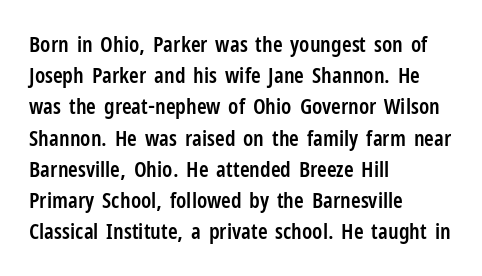
The image shows 22 px text type, upright; set left-aligned, normal line spacing (1.42x), normal letter spacing, not underlined.
